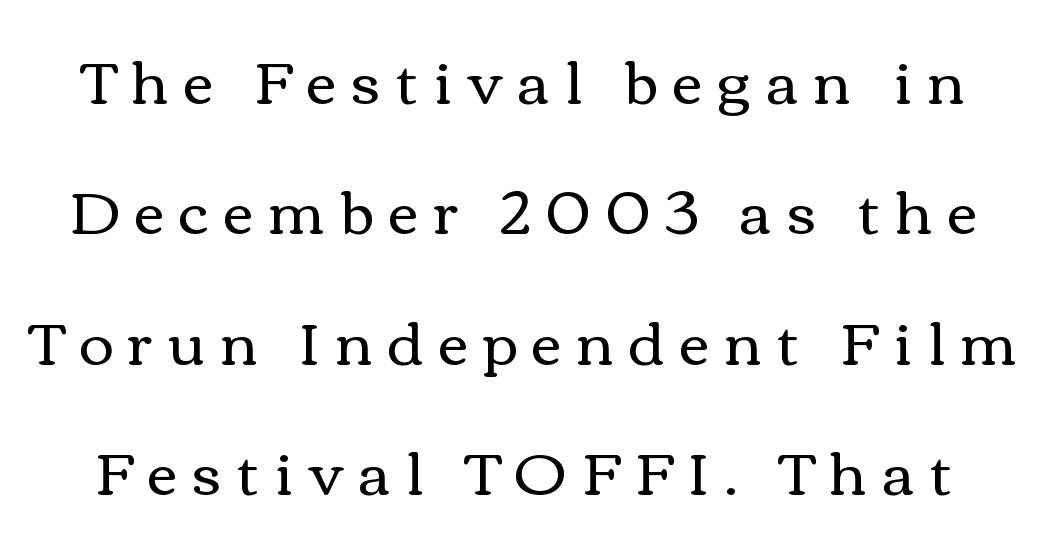
Q: Is the text bold? A: No.
Q: Is the text italic (slanted)? A: No, it is upright.
Q: Is the text underlined? A: No.
Q: Is the spacing between letters normal or unusually wide? A: Unusually wide.
Q: Is the spacing between lines tight, normal or loose? A: Loose.
Q: Width (condensed, normal, or wide)? A: Wide.
Q: Stroke contrast? A: Medium.
Q: x-height? A: Medium.
Q: Monospaced? A: No.
